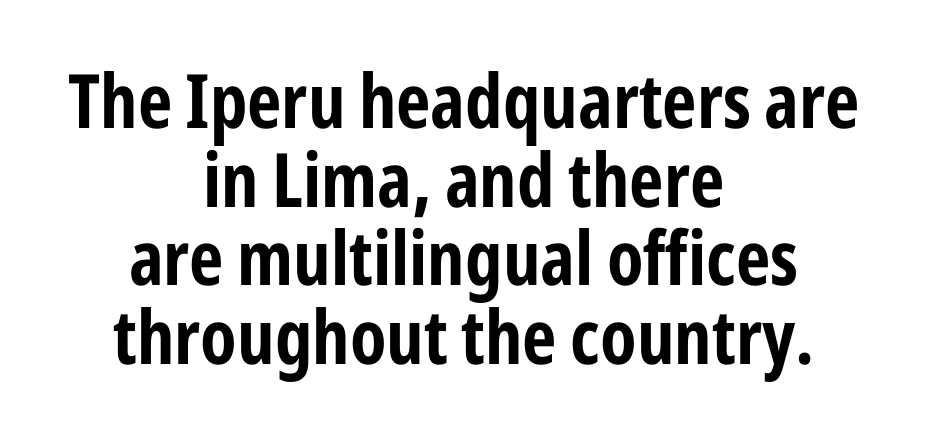
{"serif": "no", "italic": "no", "bold": "yes", "weight": "bold", "width": "condensed", "stroke_contrast": "low", "x_height": "medium", "monospaced": "no", "underline": "no", "align": "center", "line_spacing": "tight", "line_spacing_ratio": 1.05, "letter_spacing": "normal", "letter_spacing_em": 0.0, "glyph_px": 75}
